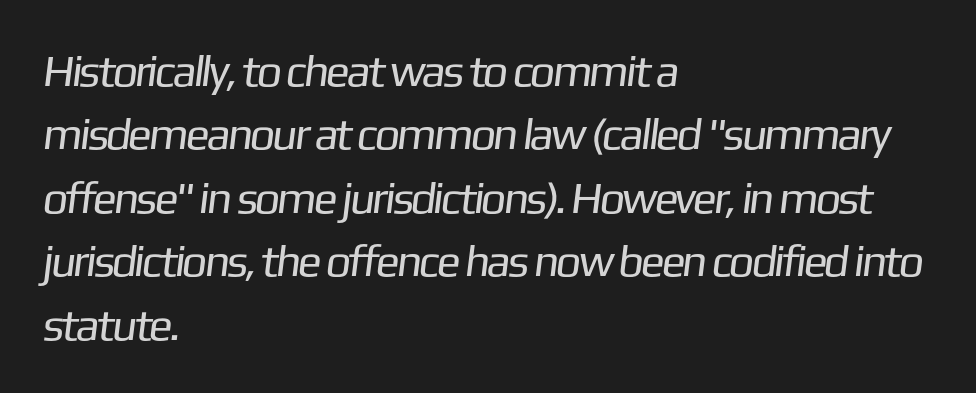
The image shows 45 px regular-weight sans-serif type; set left-aligned, normal line spacing (1.41x), normal letter spacing, not underlined; low stroke contrast and a medium x-height.
